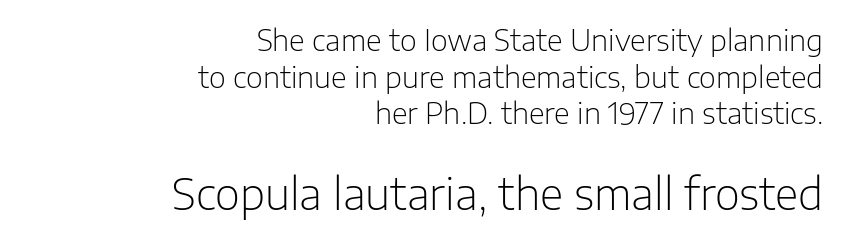
The strokes are not fattened; the text isn't bold. Horizontal bands of white between lines are of average thickness. The emphasis by scale lands on block number two, below. Every stem runs plumb, perpendicular to the baseline.
